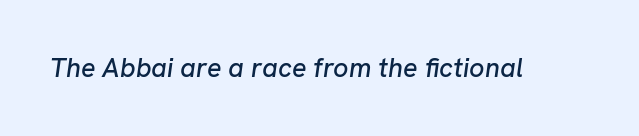
The image shows 27 px text type, italic (leaning right); set normal letter spacing, not underlined.
